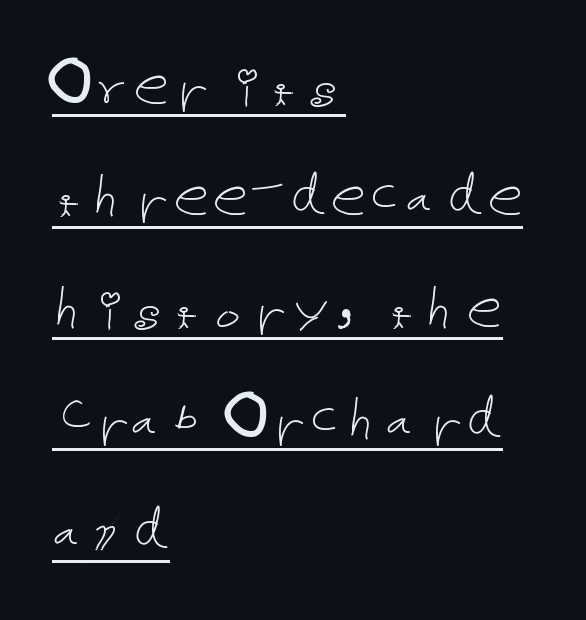
The image shows 70 px thin type, upright; set left-aligned, normal line spacing (1.59x), normal letter spacing, underlined; low stroke contrast and a medium x-height.
